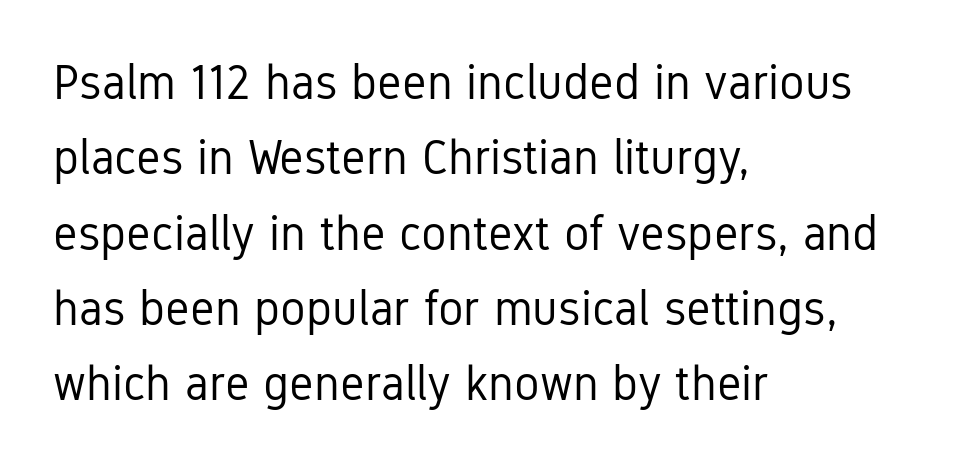
The image shows 48 px regular-weight, condensed sans-serif type, upright; set left-aligned, normal line spacing (1.57x), normal letter spacing, not underlined; low stroke contrast and a medium x-height.
